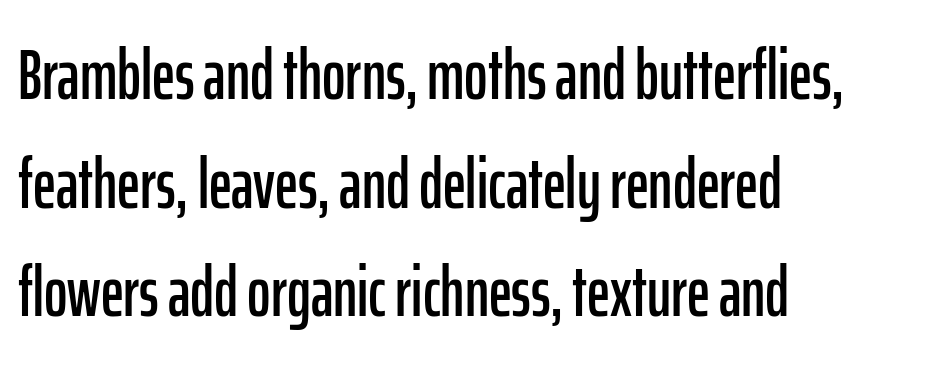
Q: Is the text italic (slanted)? A: No, it is upright.
Q: Is the typeface a serif or a sans-serif typeface? A: Sans-serif.
Q: Is the text underlined? A: No.
Q: How is the paragraph aligned? A: Left-aligned.
Q: Is the spacing between letters normal or unusually wide? A: Normal.
Q: Is the spacing between lines tight, normal or loose? A: Normal.
Q: Width (condensed, normal, or wide)? A: Condensed.
Q: Stroke contrast? A: Low.
Q: x-height? A: Medium.
Q: Monospaced? A: No.
